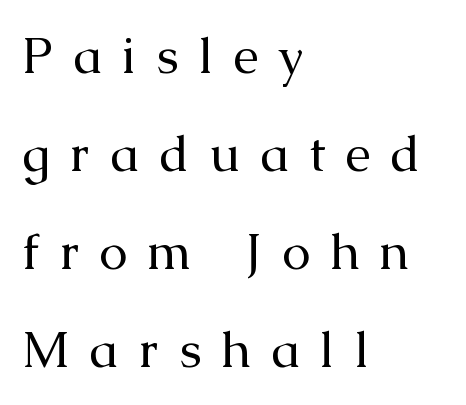
Casual observation: everything's shoved over to the left. Tracking value appears strongly positive — letters spread wide. No heavy texture on the line: the type isn't bold. No word sits above an underline. A typesetter would call this proportional, since set widths differ per character.
